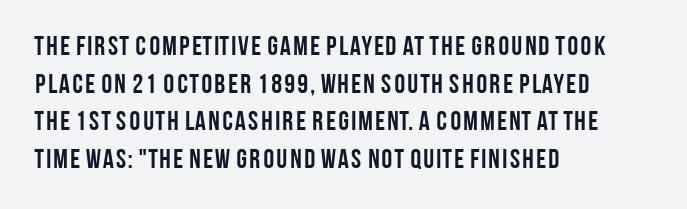
{"italic": "no", "bold": "yes", "underline": "no", "align": "left", "line_spacing": "normal", "line_spacing_ratio": 1.39, "letter_spacing": "normal", "letter_spacing_em": 0.0, "glyph_px": 27}
